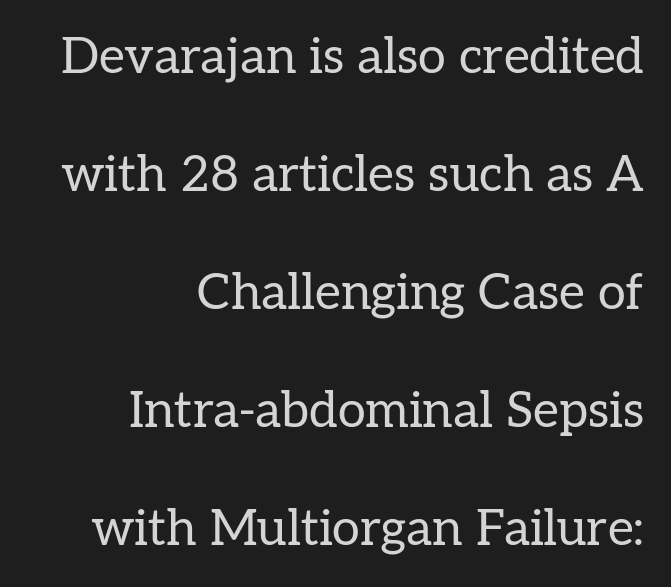
The image shows 50 px regular-weight serif type, upright; set right-aligned, loose line spacing (2.36x), normal letter spacing, not underlined; low stroke contrast and a medium x-height.
